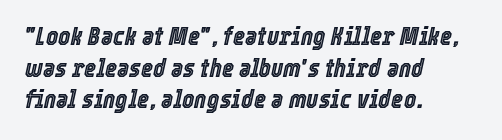
{"italic": "yes", "lean": "right", "slant_degrees": 12, "underline": "no", "align": "left", "line_spacing_ratio": 1.22, "letter_spacing": "normal", "letter_spacing_em": 0.0, "glyph_px": 26}
